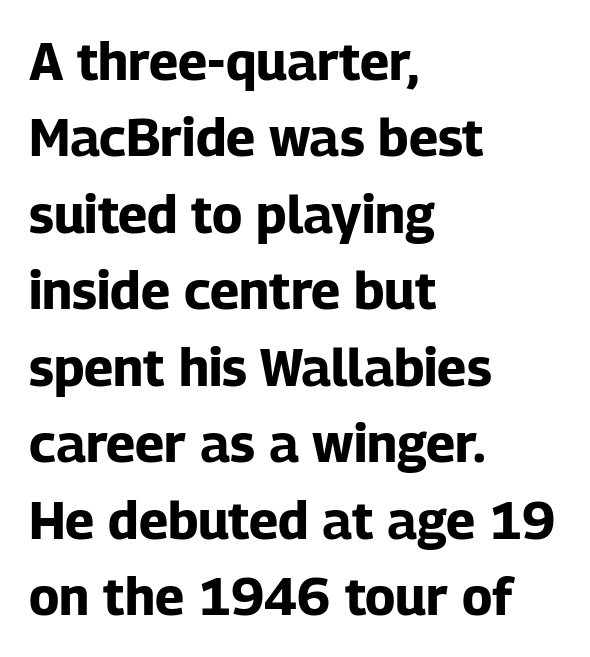
Q: Is the text bold? A: Yes.
Q: Is the text italic (slanted)? A: No, it is upright.
Q: Is the typeface a serif or a sans-serif typeface? A: Sans-serif.
Q: Is the text underlined? A: No.
Q: How is the paragraph aligned? A: Left-aligned.
Q: Is the spacing between letters normal or unusually wide? A: Normal.
Q: Is the spacing between lines tight, normal or loose? A: Normal.
Q: Width (condensed, normal, or wide)? A: Normal.
Q: Stroke contrast? A: Low.
Q: x-height? A: Medium.
Q: Monospaced? A: No.
